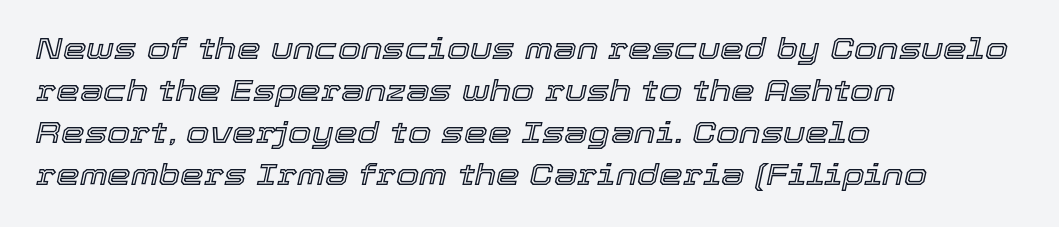
Q: Is the text italic (slanted)? A: Yes, it leans right by about 12 degrees.
Q: Is the text underlined? A: No.
Q: How is the paragraph aligned? A: Left-aligned.
Q: Is the spacing between letters normal or unusually wide? A: Normal.
Q: Is the spacing between lines tight, normal or loose? A: Normal.
Q: Width (condensed, normal, or wide)? A: Normal.
Q: x-height? A: Medium.
Q: Monospaced? A: No.
